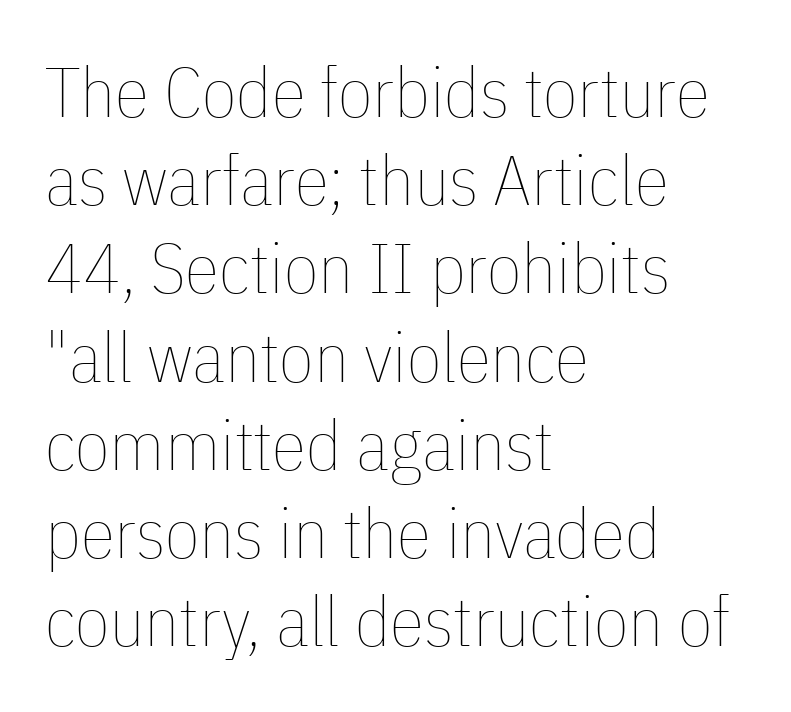
Letters have the restrained weight of plain body copy at most. Horizontally, the lines are justified to the leading edge only. Spacing verdict: proportional, widths tailored to each character. A typesetter would call this zero additional tracking. The gap between lines stays unmarked. The font's upright variant was chosen for this text.
